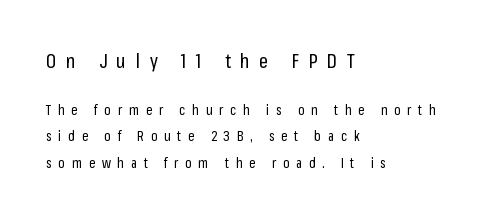
Q: Is the text bold? A: No.
Q: Is the text italic (slanted)? A: No, it is upright.
Q: Is the text underlined? A: No.
Q: How is the paragraph aligned? A: Left-aligned.
Q: Is the spacing between letters normal or unusually wide? A: Unusually wide.
Q: Which block of text is set in a larger size, the first (top) or the second (bottom)? A: The first (top) one.
